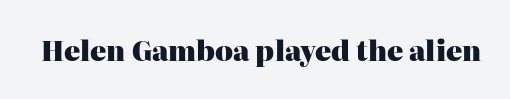
{"italic": "no", "bold": "yes", "underline": "no", "letter_spacing": "normal", "letter_spacing_em": 0.0, "glyph_px": 27}
